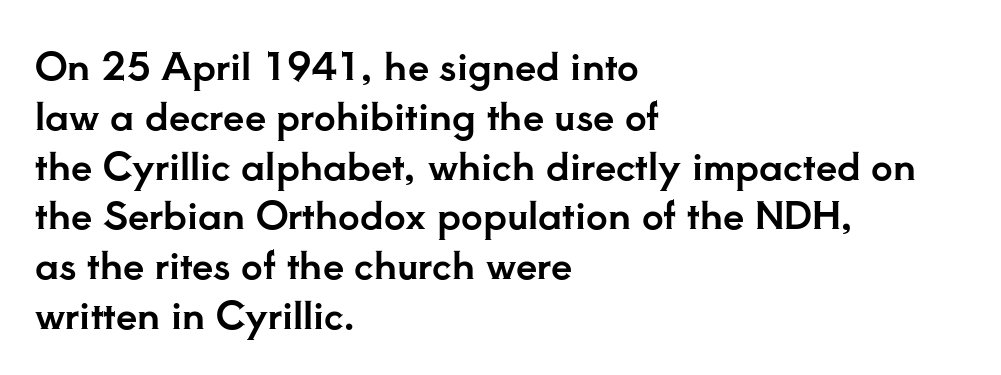
{"serif": "yes", "italic": "no", "width": "normal", "stroke_contrast": "low", "x_height": "small", "monospaced": "no", "underline": "no", "align": "left", "line_spacing": "normal", "line_spacing_ratio": 1.31, "letter_spacing": "normal", "letter_spacing_em": 0.0, "glyph_px": 38}
